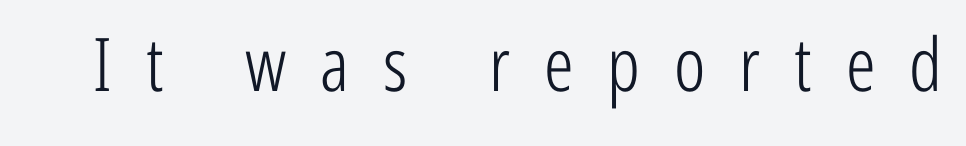
This reads as an unemphasized weight, regular at the heaviest. You can tell it's not italic because the verticals are truly vertical. The face used here is a sans, in the tradition of grotesques and geometrics. Short note: letters widely spaced. Descenders hang freely into open space.
